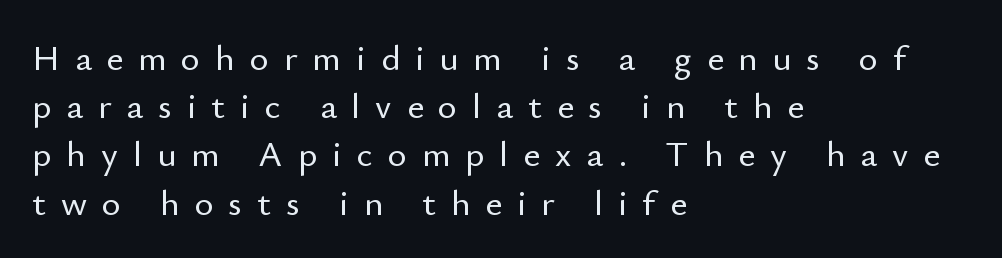
{"serif": "no", "italic": "no", "width": "normal", "stroke_contrast": "low", "x_height": "small", "monospaced": "no", "underline": "no", "align": "left", "line_spacing": "normal", "line_spacing_ratio": 1.34, "letter_spacing": "wide", "letter_spacing_em": 0.42, "glyph_px": 36}
